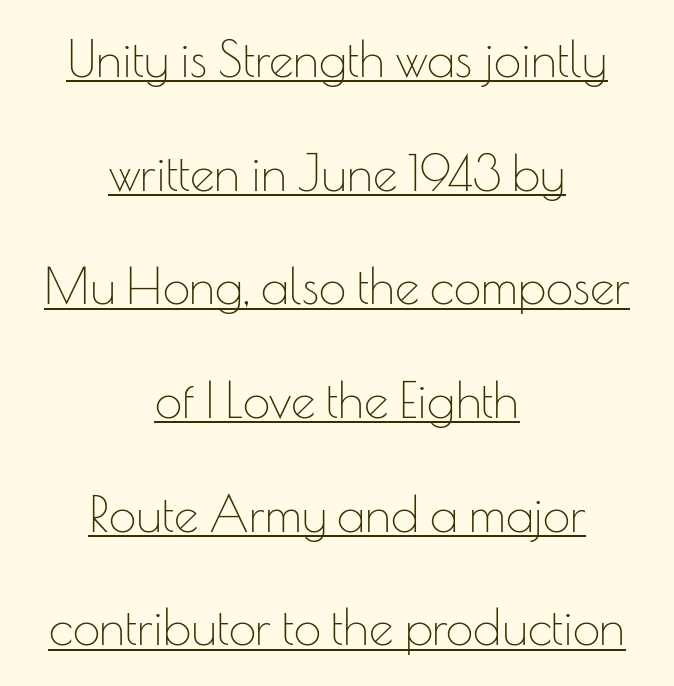
The lines are spread far apart with generous leading. This sample has the flowing, uneven cadence of proportional lettering. Honestly, the letter spacing is just normal — you wouldn't notice it. Every character sits straight up, as roman type does. The cut favours lightness, reaching ordinary text weight at its darkest. This rendering uses center alignment, leaving both contours irregular but symmetric.
